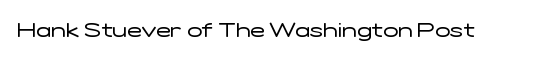
The image shows 20 px text type, upright; set normal letter spacing, not underlined.
